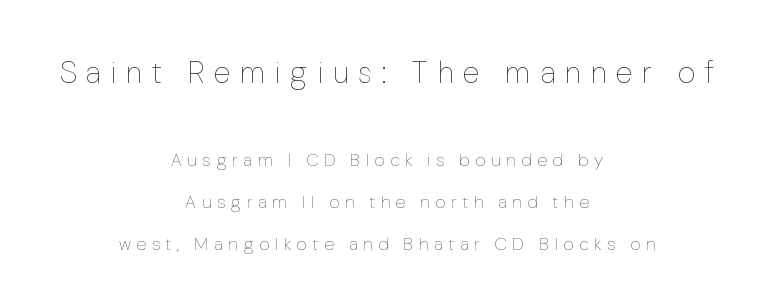
Check the space under the baseline: it is left empty. A great deal of white space separates one row of letters from the next. Style check: upright. Observe the wide spacing: letters keep a clear distance from each other. Centered paragraph, ragged on both sides. Is this a heavy cut? Hardly; it is regular or lighter.
